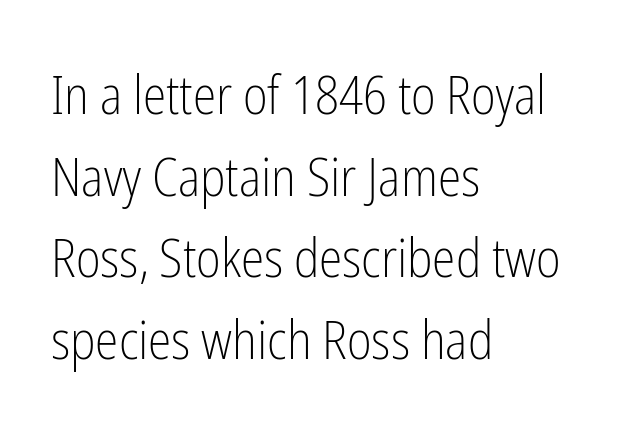
Character widths vary here, with narrow letters taking less room than wide ones. Stroke thickness stays within the range of a standard reading face or lighter. Ordinary non-slanted type is in use. The paragraph shown leans on its left margin. Compared with typical body copy, the letter spacing here is the same. How would I describe the line gaps? Plain and ordinary.
